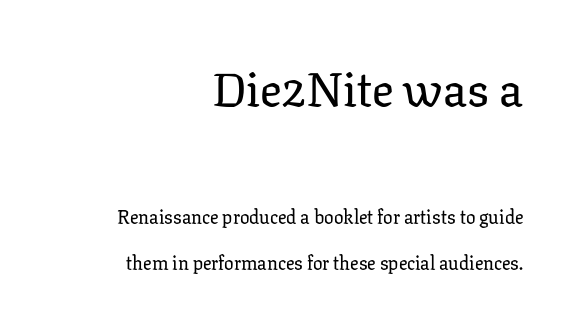
{"serif": "yes", "italic": "no", "width": "normal", "stroke_contrast": "low", "x_height": "medium", "monospaced": "no", "underline": "no", "align": "right", "line_spacing": "loose", "line_spacing_ratio": 2.41, "letter_spacing": "normal", "letter_spacing_em": 0.0, "larger_block": "first", "size_ratio": 2.53, "glyph_px": 48}
